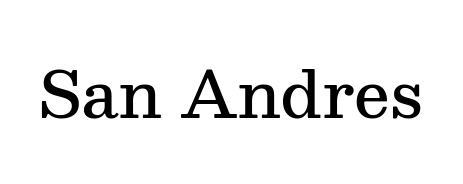
{"serif": "yes", "italic": "no", "bold": "semi", "weight": "semibold", "width": "normal", "stroke_contrast": "medium", "x_height": "medium", "monospaced": "no", "underline": "no", "letter_spacing": "normal", "letter_spacing_em": 0.0, "glyph_px": 64}
